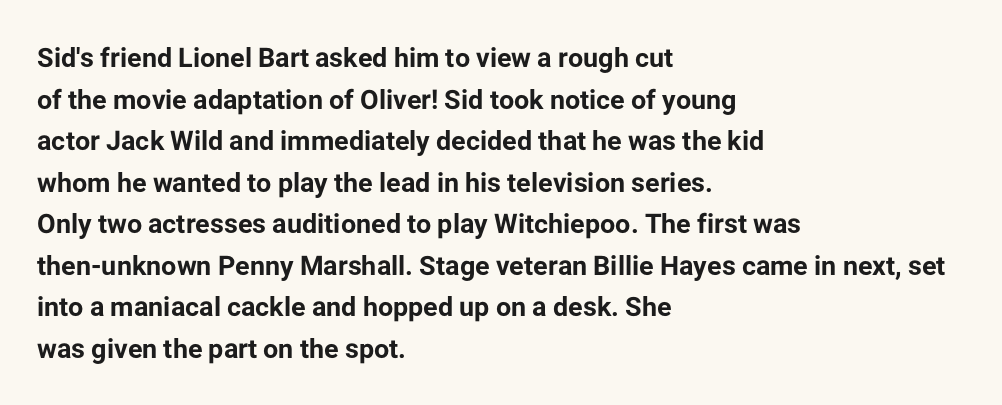
The image shows 27 px bold type, upright; set left-aligned, normal line spacing (1.54x), normal letter spacing, not underlined.
